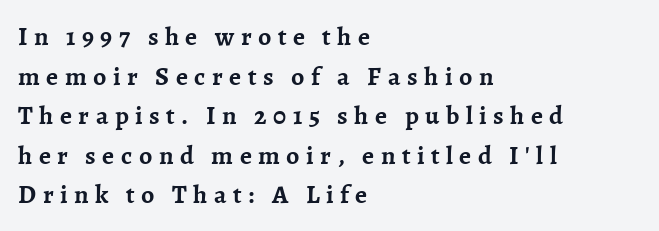
Q: Is the text bold? A: Yes.
Q: Is the text italic (slanted)? A: No, it is upright.
Q: Is the text underlined? A: No.
Q: How is the paragraph aligned? A: Left-aligned.
Q: Is the spacing between letters normal or unusually wide? A: Unusually wide.
Q: Is the spacing between lines tight, normal or loose? A: Normal.
